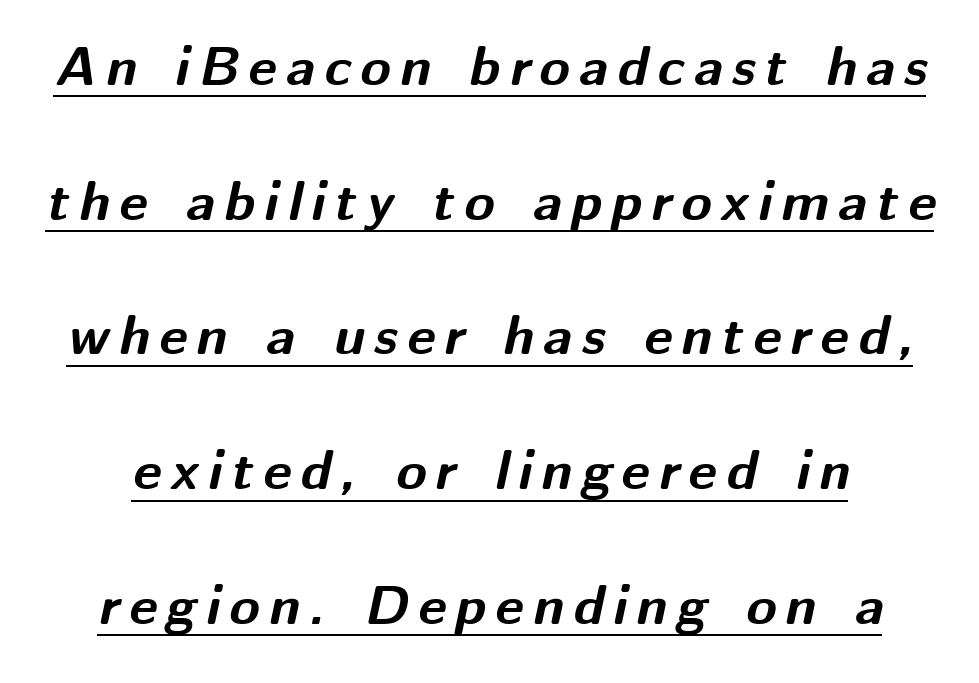
Q: Is the text bold? A: Yes.
Q: Is the text italic (slanted)? A: Yes, it leans right by about 12 degrees.
Q: Is the text underlined? A: Yes.
Q: Is the spacing between lines tight, normal or loose? A: Loose.
Q: Width (condensed, normal, or wide)? A: Normal.
Q: Stroke contrast? A: Medium.
Q: x-height? A: Medium.
Q: Monospaced? A: No.
